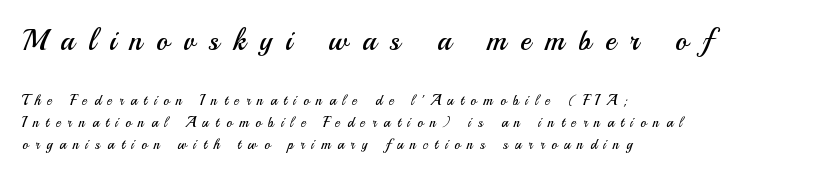
Nobody drew a line under any word here. The typeface has the unassuming heft of standard copy or less. How would I describe the line gaps? Plain and ordinary. What stands out about the letter spacing? Its width — letters are far apart.
